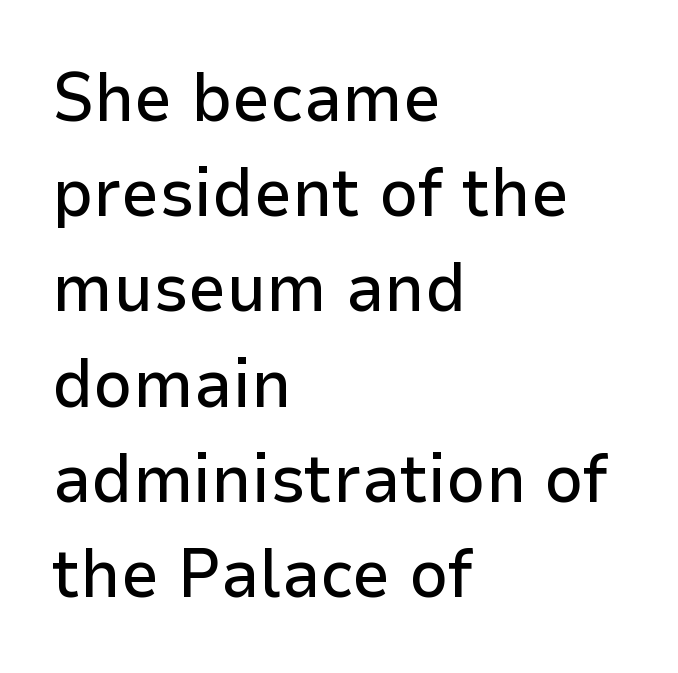
{"serif": "no", "italic": "no", "width": "normal", "stroke_contrast": "low", "x_height": "medium", "monospaced": "no", "underline": "no", "align": "left", "line_spacing": "normal", "line_spacing_ratio": 1.4, "letter_spacing": "normal", "letter_spacing_em": 0.0, "glyph_px": 68}
